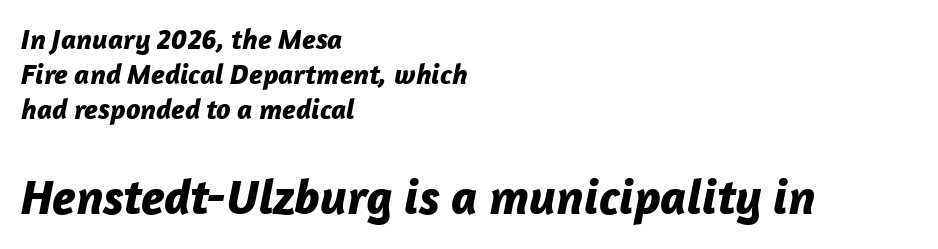
Q: Is the text bold? A: Yes.
Q: Is the text italic (slanted)? A: Yes, it leans right by about 12 degrees.
Q: Is the text underlined? A: No.
Q: How is the paragraph aligned? A: Left-aligned.
Q: Is the spacing between letters normal or unusually wide? A: Normal.
Q: Which block of text is set in a larger size, the first (top) or the second (bottom)? A: The second (bottom) one.
Q: Width (condensed, normal, or wide)? A: Normal.
Q: Stroke contrast? A: Low.
Q: x-height? A: Medium.
Q: Monospaced? A: No.
